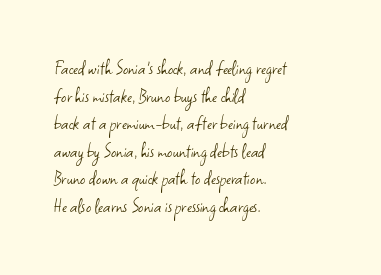
The image shows 21 px text type; set left-aligned, normal line spacing (1.31x), normal letter spacing, not underlined.
